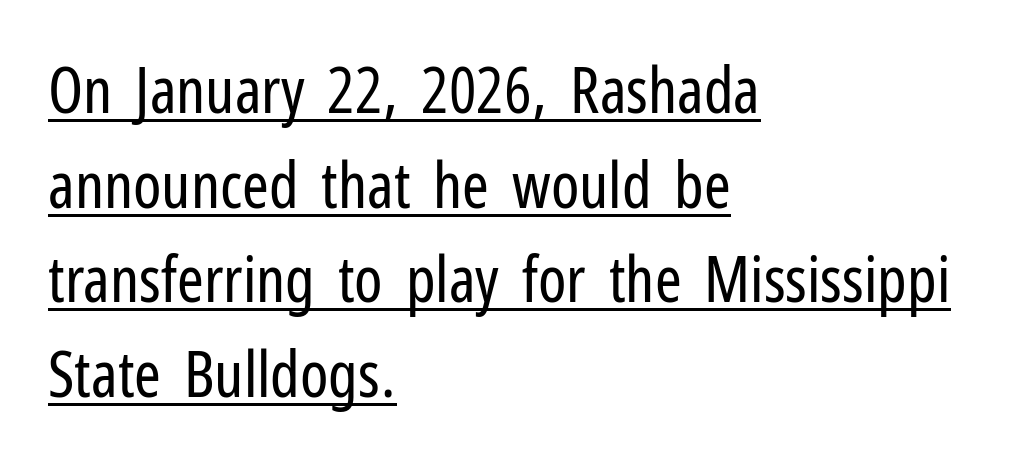
{"serif": "no", "italic": "no", "bold": "no", "weight": "regular", "width": "condensed", "stroke_contrast": "low", "x_height": "medium", "monospaced": "no", "underline": "yes", "align": "left", "line_spacing": "normal", "line_spacing_ratio": 1.48, "letter_spacing": "normal", "letter_spacing_em": 0.0, "glyph_px": 64}
